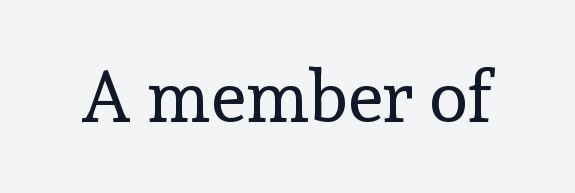
The image shows 72 px regular-weight serif type, upright; set normal letter spacing, not underlined; a medium x-height.
